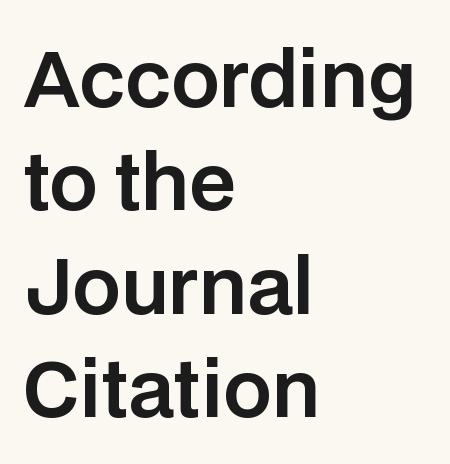
{"serif": "no", "italic": "no", "width": "normal", "stroke_contrast": "low", "x_height": "large", "monospaced": "no", "underline": "no", "align": "left", "line_spacing": "normal", "line_spacing_ratio": 1.36, "letter_spacing": "normal", "letter_spacing_em": 0.0, "glyph_px": 76}
